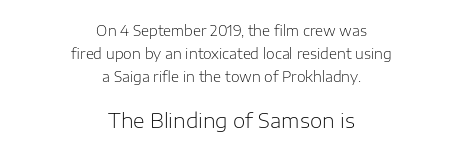
Typeset on center — no edge is straight. Glyph-to-glyph distance matches everyday printed text. The font is comparable to plain body text, perhaps lighter. Is there any slant? The stems are plumb. Check under the words: just untouched page.
